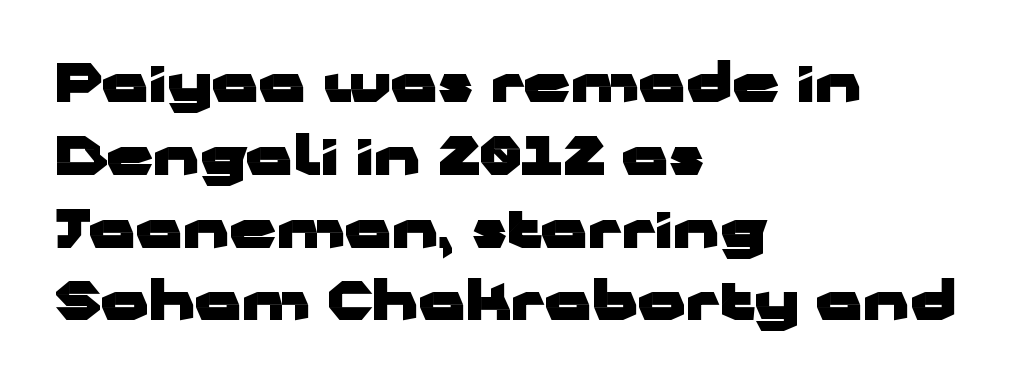
Q: Is the text bold? A: Yes.
Q: Is the text italic (slanted)? A: No, it is upright.
Q: Is the typeface a serif or a sans-serif typeface? A: Sans-serif.
Q: Is the text underlined? A: No.
Q: How is the paragraph aligned? A: Left-aligned.
Q: Is the spacing between letters normal or unusually wide? A: Normal.
Q: Is the spacing between lines tight, normal or loose? A: Normal.
Q: Width (condensed, normal, or wide)? A: Wide.
Q: Stroke contrast? A: Low.
Q: x-height? A: Medium.
Q: Monospaced? A: No.
